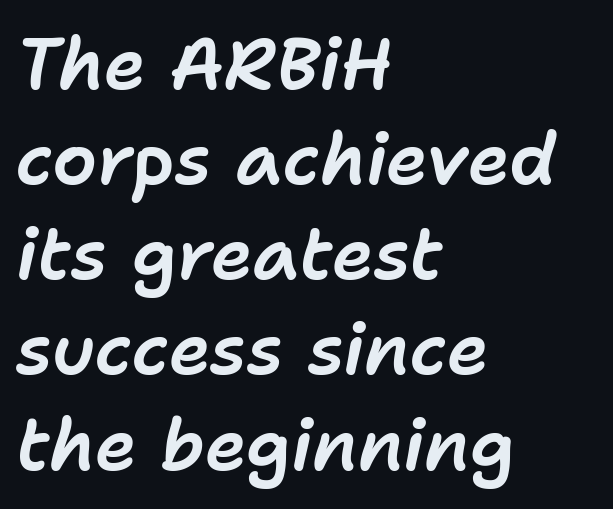
Horizontally, the lines are justified to the leading edge only. The passage shown stacks its lines at a standard gap. The font's italic variant was chosen for this text. The words here are not underlined. The gaps between neighbouring characters are ordinary and unremarkable.
